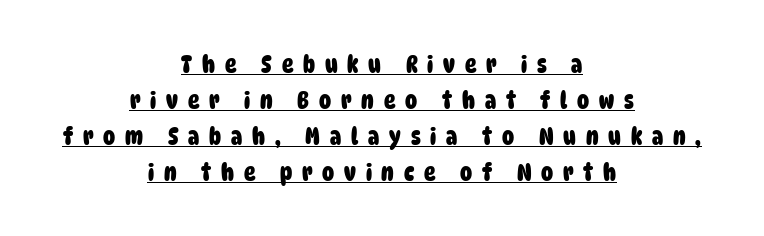
The image shows 24 px bold type; set centered, normal line spacing (1.5x), unusually wide letter spacing (+0.41 em), underlined.
